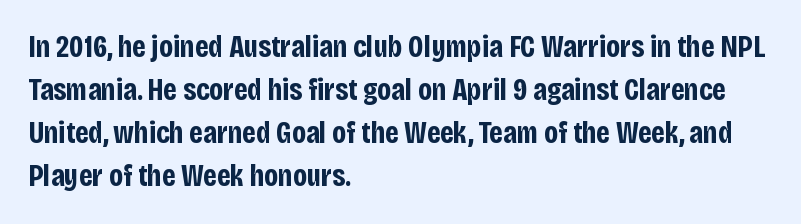
Q: Is the text bold? A: Yes.
Q: Is the text italic (slanted)? A: No, it is upright.
Q: Is the typeface a serif or a sans-serif typeface? A: Sans-serif.
Q: Is the text underlined? A: No.
Q: How is the paragraph aligned? A: Left-aligned.
Q: Is the spacing between letters normal or unusually wide? A: Normal.
Q: Is the spacing between lines tight, normal or loose? A: Normal.
Q: Width (condensed, normal, or wide)? A: Condensed.
Q: Stroke contrast? A: Low.
Q: x-height? A: Large.
Q: Monospaced? A: No.
